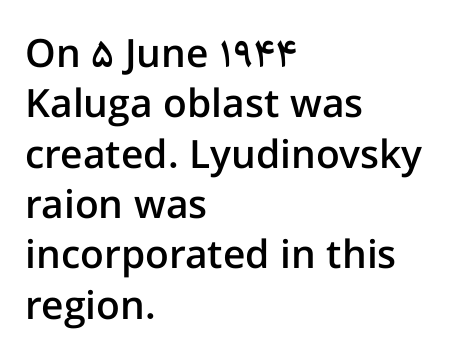
Q: Is the text bold? A: Semi-bold.
Q: Is the text italic (slanted)? A: No, it is upright.
Q: Is the typeface a serif or a sans-serif typeface? A: Sans-serif.
Q: Is the text underlined? A: No.
Q: How is the paragraph aligned? A: Left-aligned.
Q: Is the spacing between letters normal or unusually wide? A: Normal.
Q: Is the spacing between lines tight, normal or loose? A: Normal.
Q: Width (condensed, normal, or wide)? A: Normal.
Q: Stroke contrast? A: Low.
Q: x-height? A: Medium.
Q: Monospaced? A: No.
